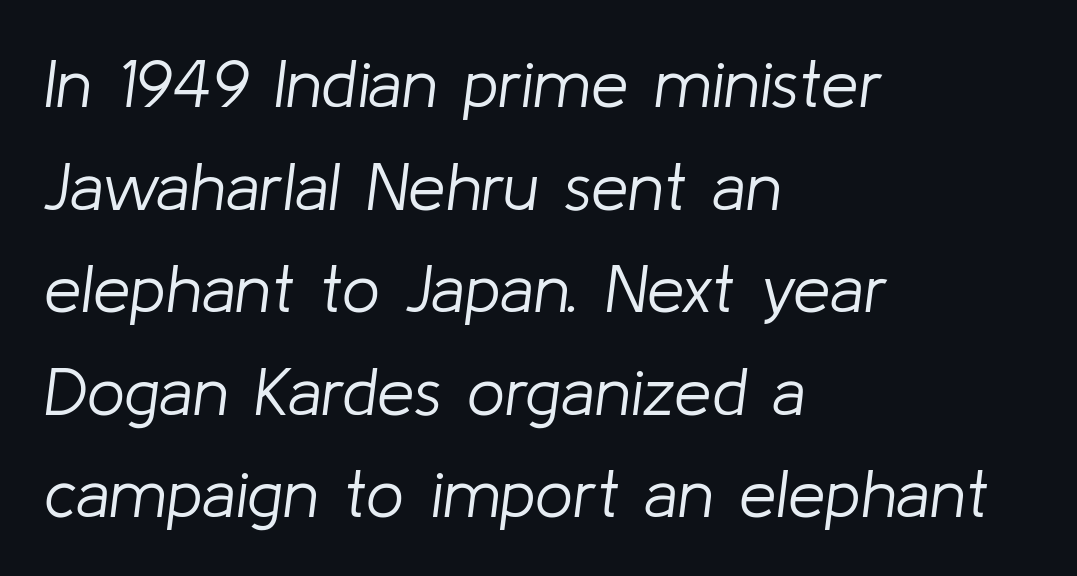
The face used here has a pronounced slope to its letters. The strokes are not fattened; the text isn't bold. This sample uses plain, unmodified letter spacing. A bare baseline throughout the passage. A typesetter would call this leading conventional body-copy spacing.
